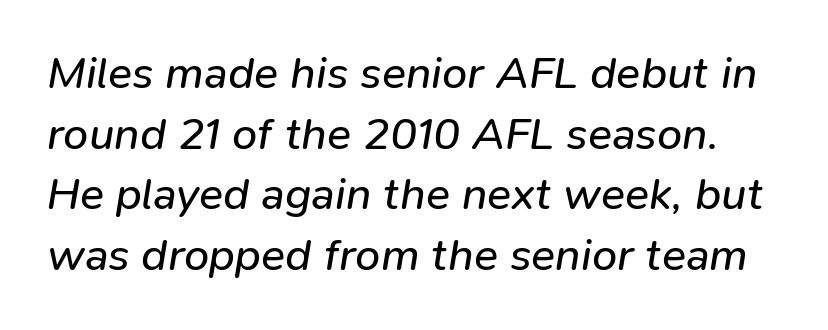
Q: Is the text bold? A: No.
Q: Is the text italic (slanted)? A: Yes, it leans right by about 9 degrees.
Q: Is the text underlined? A: No.
Q: Is the spacing between letters normal or unusually wide? A: Normal.
Q: Is the spacing between lines tight, normal or loose? A: Normal.
Q: Width (condensed, normal, or wide)? A: Normal.
Q: Stroke contrast? A: Low.
Q: x-height? A: Medium.
Q: Monospaced? A: No.
